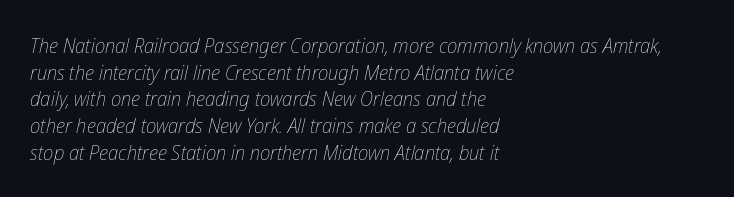
{"italic": "yes", "lean": "right", "slant_degrees": 12, "bold": "no", "underline": "no", "align": "left", "line_spacing": "normal", "line_spacing_ratio": 1.27, "letter_spacing": "normal", "letter_spacing_em": 0.0, "glyph_px": 21}
